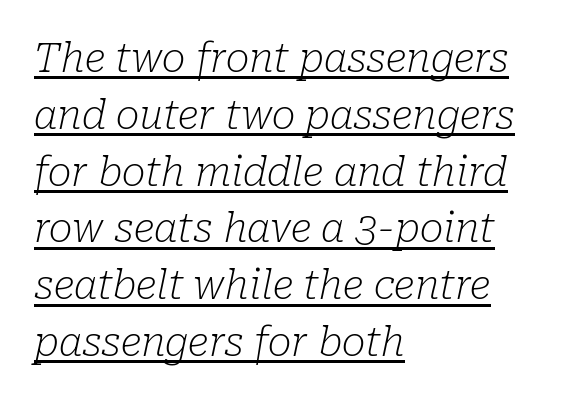
{"serif": "yes", "italic": "yes", "lean": "right", "slant_degrees": 10, "bold": "no", "weight": "light", "width": "normal", "stroke_contrast": "low", "x_height": "medium", "monospaced": "no", "underline": "yes", "align": "left", "line_spacing": "normal", "line_spacing_ratio": 1.42, "letter_spacing": "normal", "letter_spacing_em": 0.0, "glyph_px": 40}
